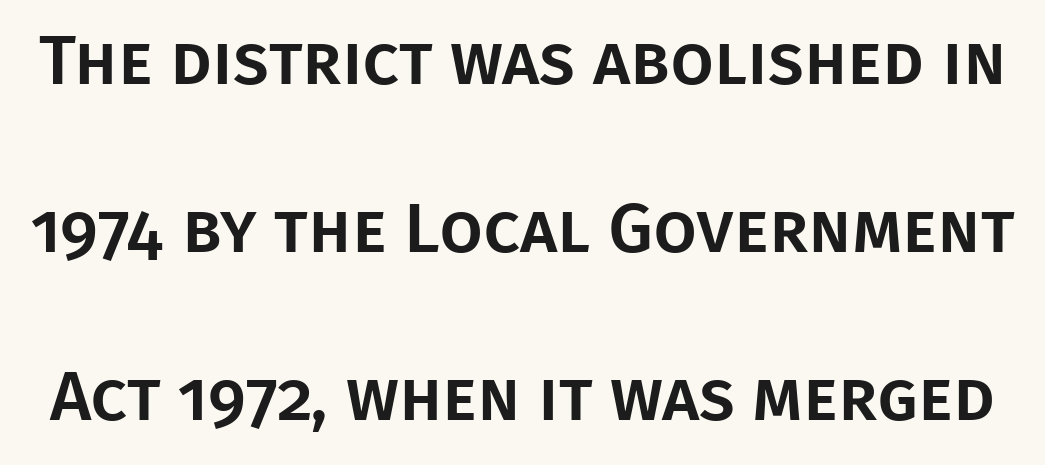
The image shows 70 px sans-serif type, upright; set loose line spacing (2.4x), normal letter spacing, not underlined; low stroke contrast and a large x-height.
